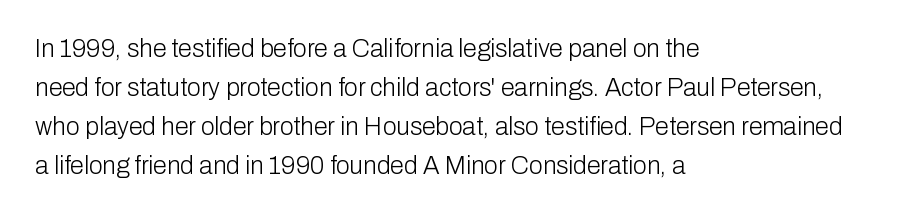
The image shows 25 px text type, upright; set left-aligned, normal line spacing (1.56x), normal letter spacing, not underlined.
